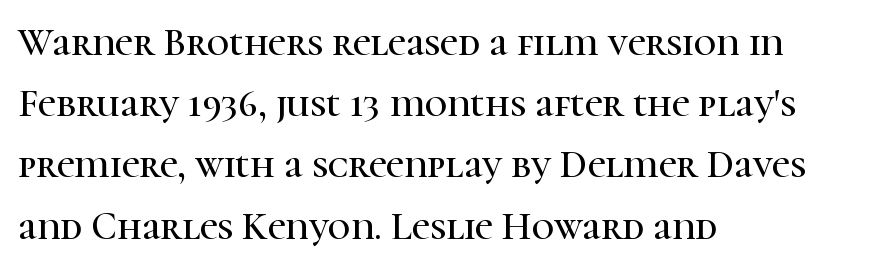
Does the copy run flush right? No — it runs flush left. Look at the bottom of the vertical strokes: they flare into serifs here. Unmarked baselines from the first word to the last. The font's upright variant was chosen for this text. The space between consecutive lines is moderate.
